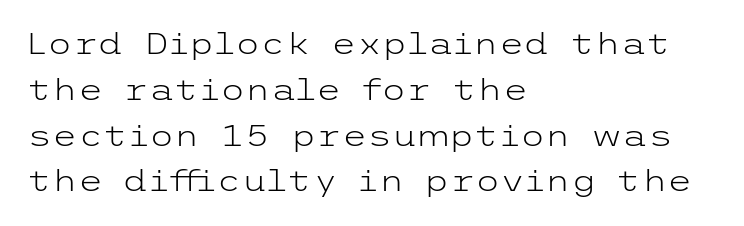
{"serif": "no", "italic": "no", "bold": "no", "weight": "light", "width": "wide", "stroke_contrast": "low", "x_height": "medium", "underline": "no", "align": "left", "line_spacing": "normal", "line_spacing_ratio": 1.58, "letter_spacing": "normal", "letter_spacing_em": 0.0, "glyph_px": 29}
